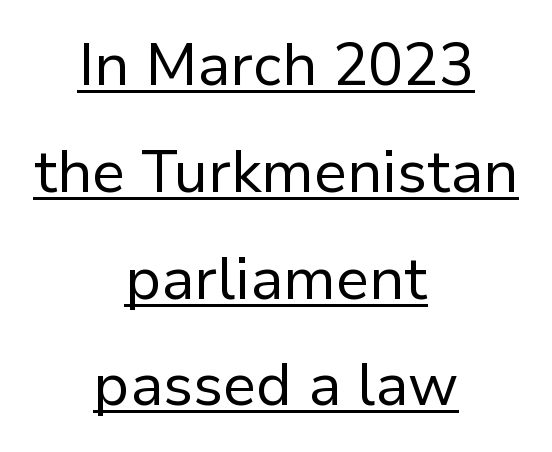
The image shows 59 px regular-weight sans-serif type, upright; set centered, line spacing 1.81x, normal letter spacing, underlined; low stroke contrast and a medium x-height.
